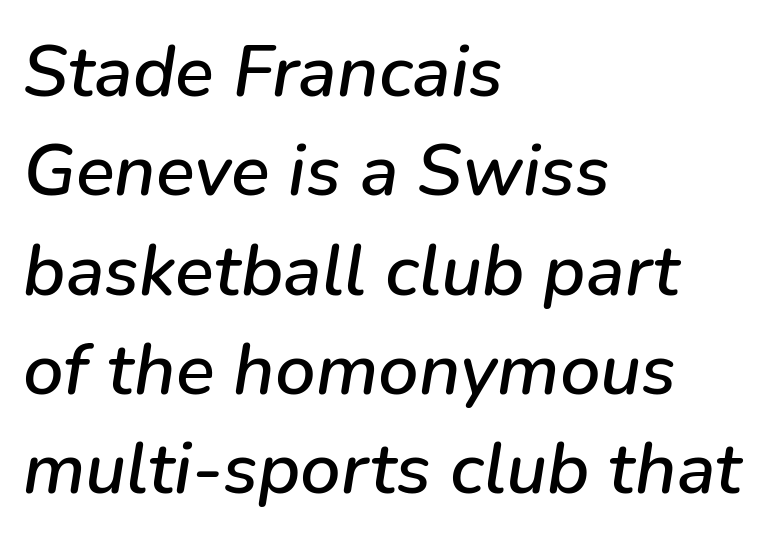
{"italic": "yes", "lean": "right", "slant_degrees": 9, "width": "normal", "stroke_contrast": "low", "x_height": "medium", "monospaced": "no", "underline": "no", "align": "left", "line_spacing": "normal", "line_spacing_ratio": 1.38, "letter_spacing": "normal", "letter_spacing_em": 0.0, "glyph_px": 72}
